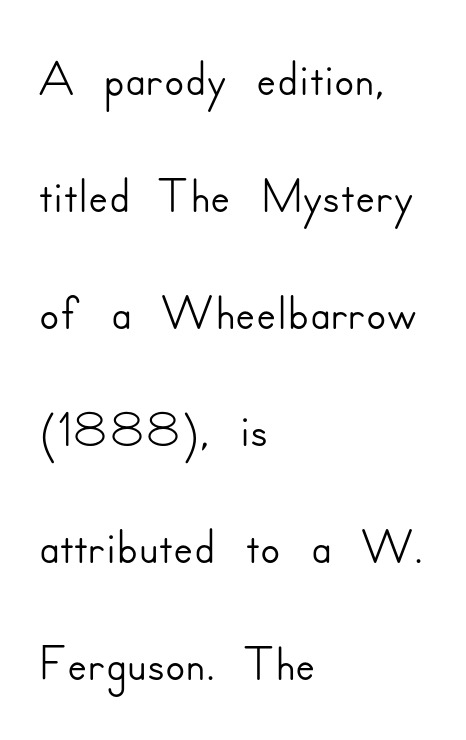
The image shows 74 px sans-serif type, upright; set left-aligned, normal line spacing (1.58x), normal letter spacing, not underlined; low stroke contrast and a small x-height.
